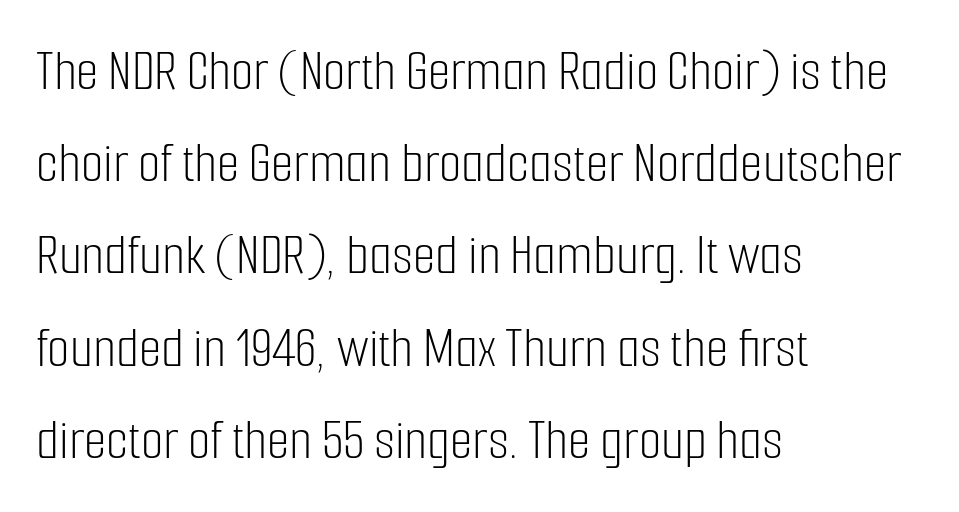
The image shows 58 px light, condensed sans-serif type, upright; set left-aligned, normal line spacing (1.59x), normal letter spacing, not underlined; low stroke contrast and a medium x-height.
